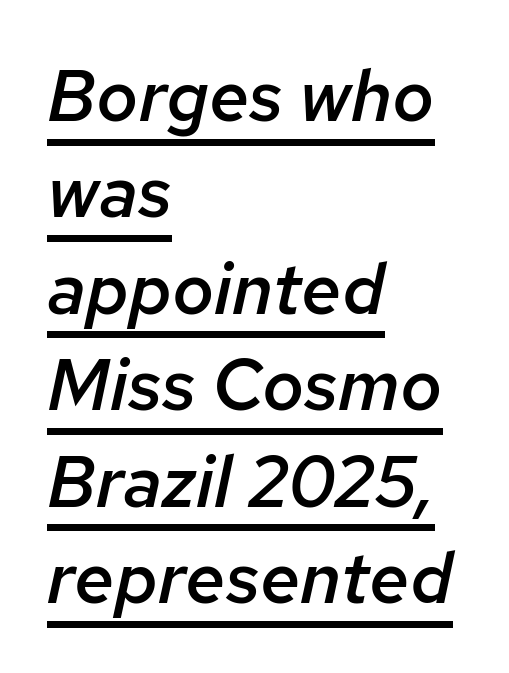
The letterforms sit shoulder to shoulder at normal distance. The typesetter has applied underlining to the passage shown. One glance says typical: line gaps are just what's usual. Students, this is semibold: more ink than regular, less than bold.
